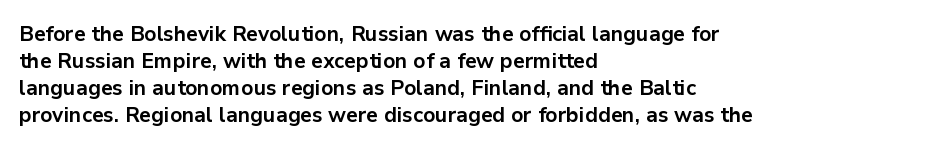
Which margin do the lines hug? The left one — the right edge is uneven. The foot of each line stays bare and open. Strokes here are thick enough to call this a true bold. Does the lettering tilt? It doesn't — this is upright. You could call the tracking neutral — neither tight nor loose. Interline gaps are of average width in this sample.
